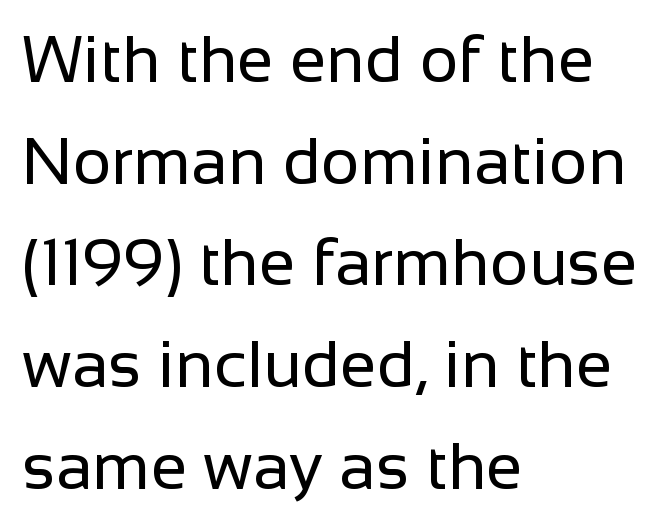
To sum up the face: it is a sans, with no serifs. Reading down the column, the eye jumps a familiar distance to each next line. You could not count columns in this text — the font is proportionally spaced. Summary of weight: not heavy and not bold. Nope, not italic — everything's standing straight.
